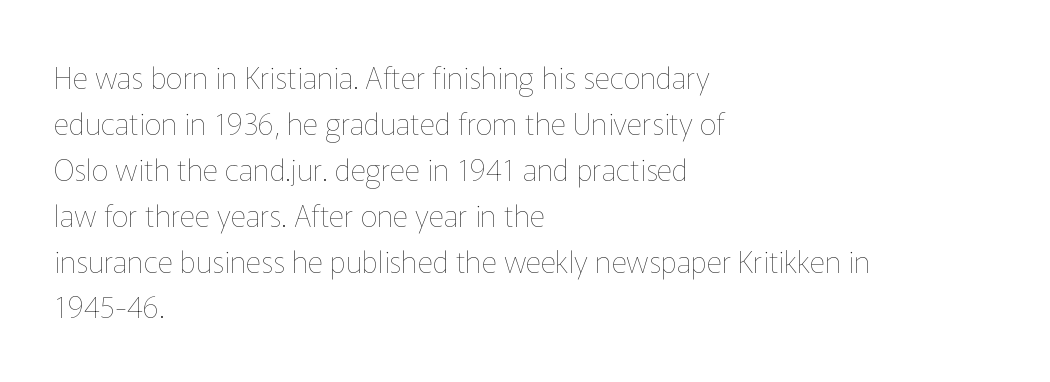
Q: Is the text bold? A: No.
Q: Is the text italic (slanted)? A: No, it is upright.
Q: Is the text underlined? A: No.
Q: How is the paragraph aligned? A: Left-aligned.
Q: Is the spacing between letters normal or unusually wide? A: Normal.
Q: Is the spacing between lines tight, normal or loose? A: Normal.
Q: Width (condensed, normal, or wide)? A: Normal.
Q: Stroke contrast? A: Low.
Q: x-height? A: Medium.
Q: Monospaced? A: No.
